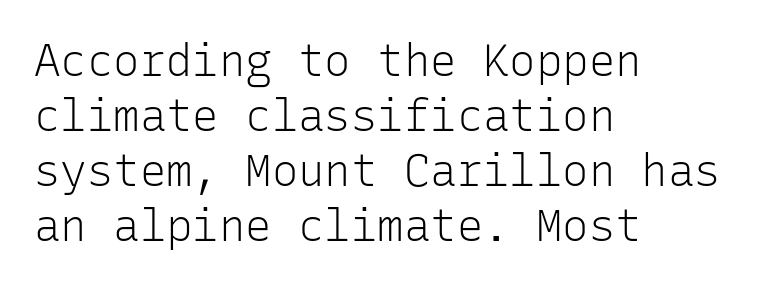
These lines were composed using upright roman letters. Short note: letters normally spaced. A classic flush-left, rag-right setting is used for this passage. Counters stay open thanks to moderate or lighter strokes. Horizontal bands of white between lines are of average thickness.
